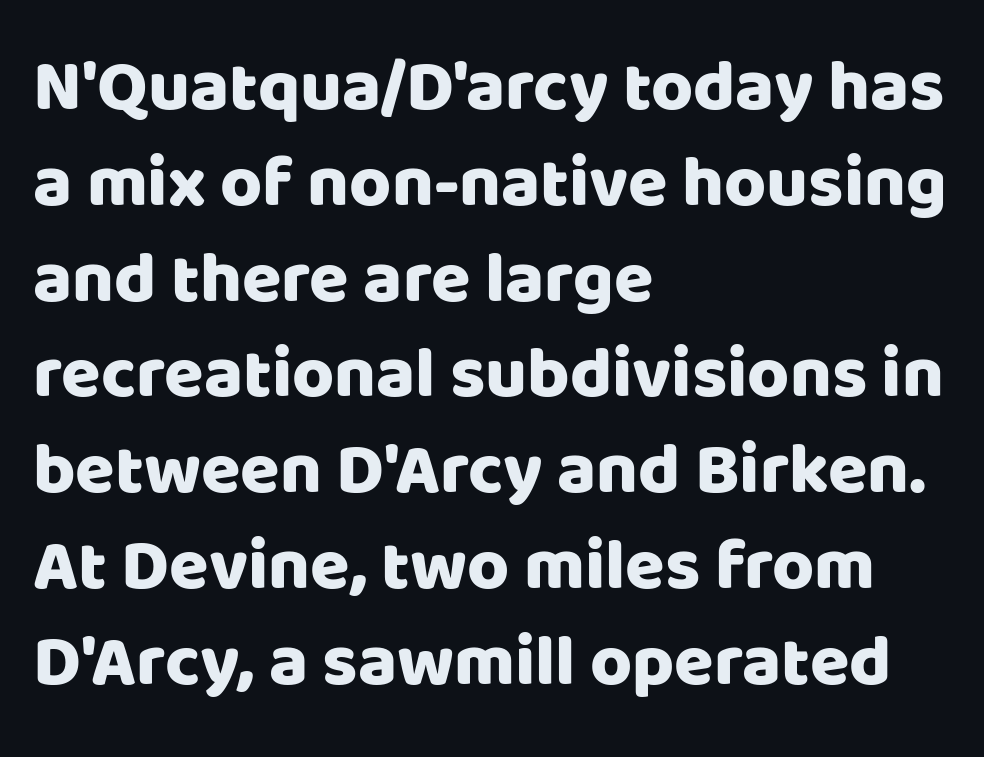
These lines are rendered in a variable-pitch font. Summary of vertical rhythm: regular, with standard interline spacing. This rendering features lettering with no underline. The type sits square on the baseline with zero lean.
